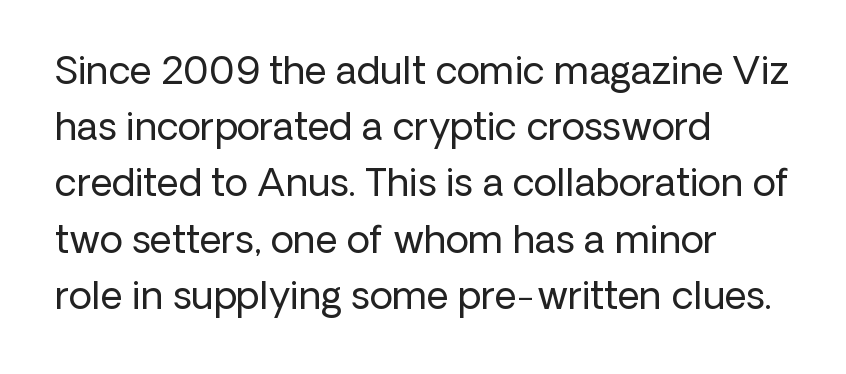
A roman cut, with each character standing at attention. The paragraph has a hard left edge and a soft right edge. This is not heavy type; no bold has been used. There is no visible air inserted between adjacent glyphs. Underline: absent. Notice how descenders clear the ascenders below comfortably — that's standard leading.
